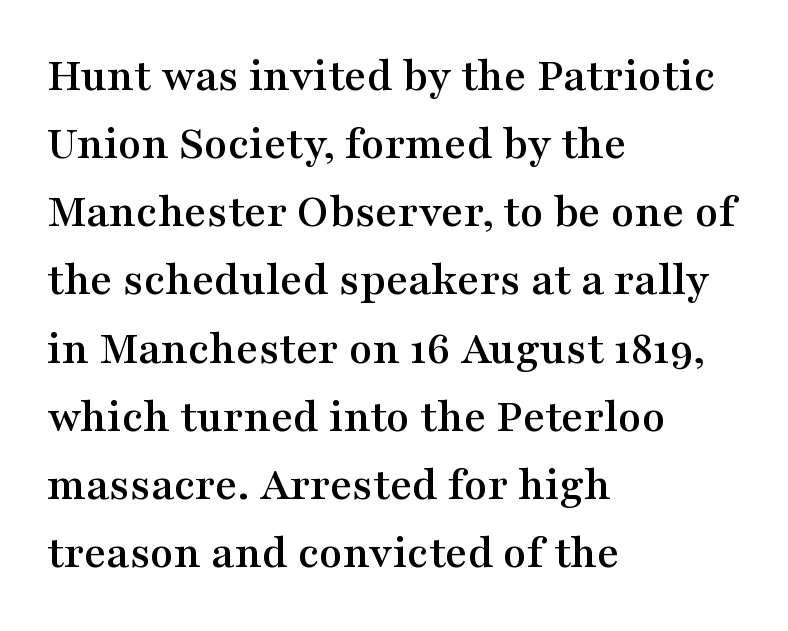
The image shows 48 px wide serif type, upright; set left-aligned, normal line spacing (1.42x), normal letter spacing, not underlined; medium stroke contrast and a medium x-height.
